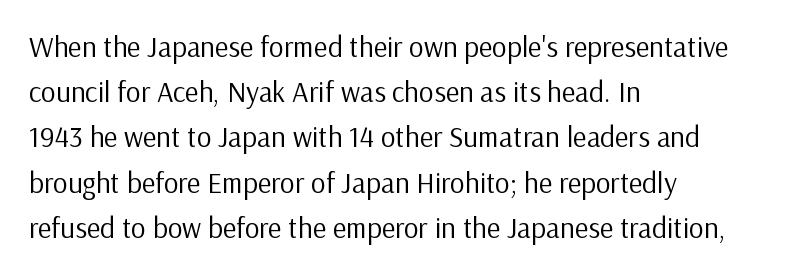
The image shows 29 px regular-weight sans-serif type, upright; set left-aligned, normal line spacing (1.56x), normal letter spacing, not underlined; low stroke contrast and a medium x-height.
